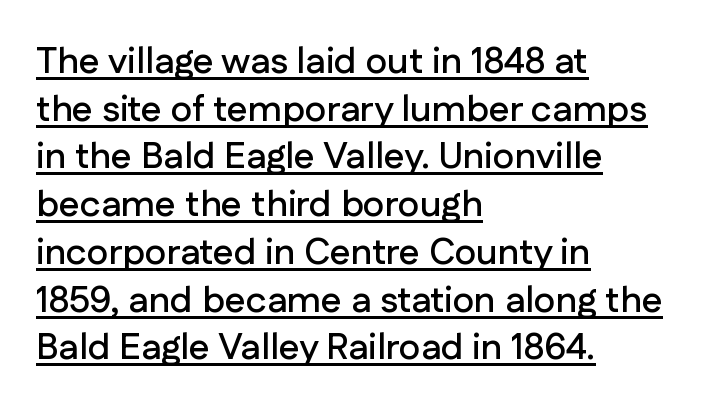
{"serif": "no", "italic": "no", "width": "normal", "stroke_contrast": "low", "x_height": "medium", "monospaced": "no", "underline": "yes", "align": "left", "line_spacing": "normal", "line_spacing_ratio": 1.29, "letter_spacing": "normal", "letter_spacing_em": 0.0, "glyph_px": 37}
